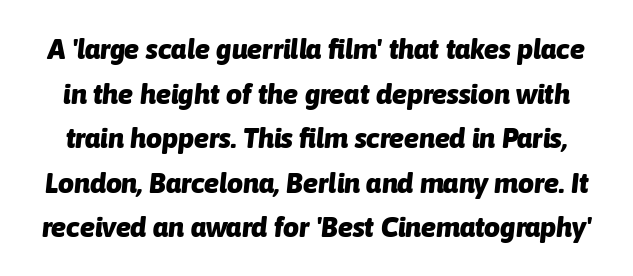
Lines of text with bare space underneath. Character widths vary here, with narrow letters taking less room than wide ones. Students, observe: this is what conventionally led text looks like. The typography opts for an oblique posture over an upright one. These lines keep a tight, regular rhythm from letter to letter. What weight is shown? A full bold with thick strokes.
